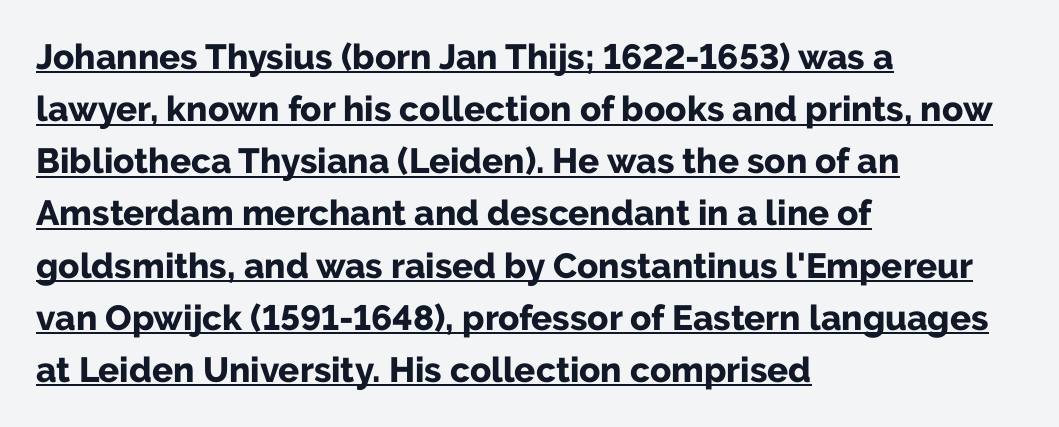
Regarding leading, the lines here are spaced in the standard way. This is underlined copy, the kind a proofreader might mark for attention. Heft: maximum for text — a bold. One-word summary of the alignment: left. Varying glyph widths throughout — classic text-font behaviour. This is roman type, the default non-slanted kind.
